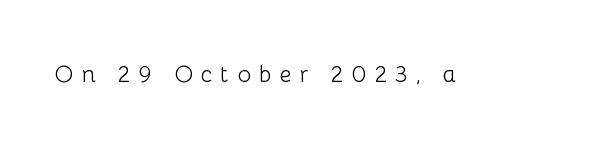
Characters follow at a spacing far wider than the type designer built in. The letterforms sit at book weight or below. Descender tails drop into unmarked territory. Notice how the stems are strictly vertical — no italics here.
